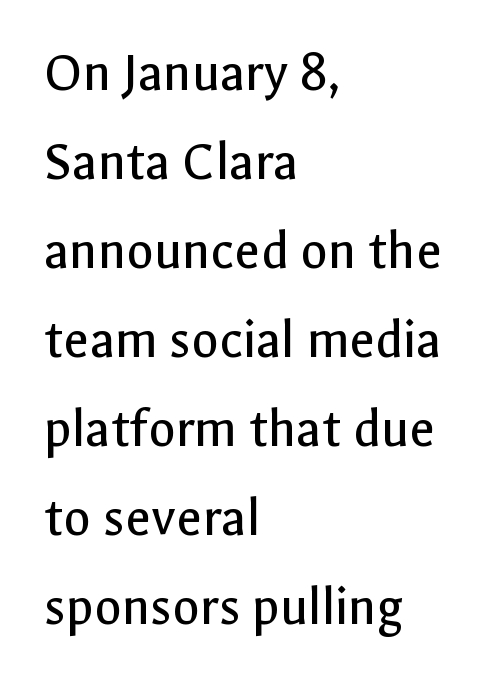
Every stem runs plumb, perpendicular to the baseline. A typesetter would call this zero additional tracking. Proportional: the letters do not fall into vertical columns. The glyphs are unaccompanied by any horizontal stroke below them.
